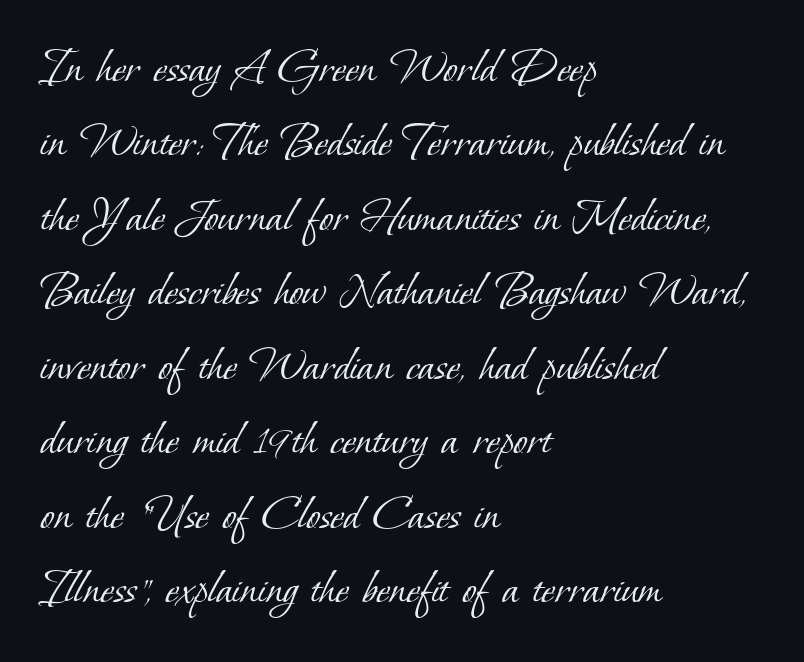
Q: Is the text bold? A: No.
Q: Is the typeface a serif or a sans-serif typeface? A: Serif.
Q: Is the text underlined? A: No.
Q: How is the paragraph aligned? A: Left-aligned.
Q: Is the spacing between letters normal or unusually wide? A: Normal.
Q: Is the spacing between lines tight, normal or loose? A: Normal.
Q: Width (condensed, normal, or wide)? A: Normal.
Q: Stroke contrast? A: Low.
Q: x-height? A: Small.
Q: Monospaced? A: No.
